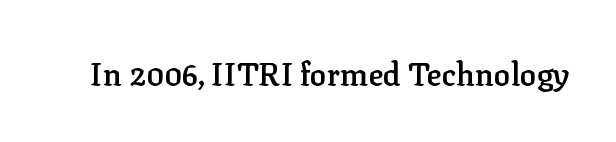
{"serif": "yes", "italic": "no", "bold": "semi", "weight": "semibold", "width": "normal", "stroke_contrast": "low", "x_height": "medium", "monospaced": "no", "underline": "no", "letter_spacing": "normal", "letter_spacing_em": 0.0, "glyph_px": 31}
